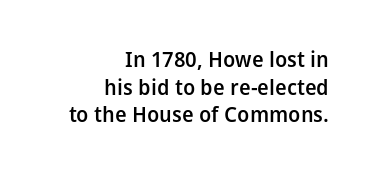
Q: Is the text bold? A: Semi-bold.
Q: Is the text italic (slanted)? A: No, it is upright.
Q: Is the text underlined? A: No.
Q: How is the paragraph aligned? A: Right-aligned.
Q: Is the spacing between letters normal or unusually wide? A: Normal.
Q: Is the spacing between lines tight, normal or loose? A: Normal.
